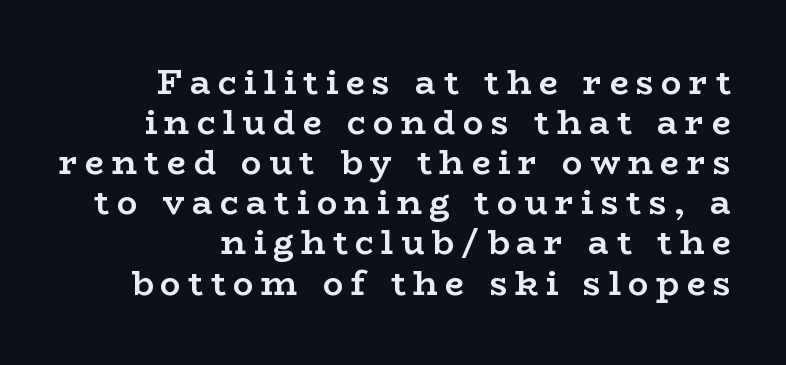
{"serif": "yes", "italic": "no", "bold": "yes", "weight": "semibold", "width": "wide", "stroke_contrast": "low", "x_height": "medium", "monospaced": "no", "underline": "no", "align": "right", "line_spacing_ratio": 1.18, "letter_spacing": "wide", "letter_spacing_em": 0.22, "glyph_px": 34}
